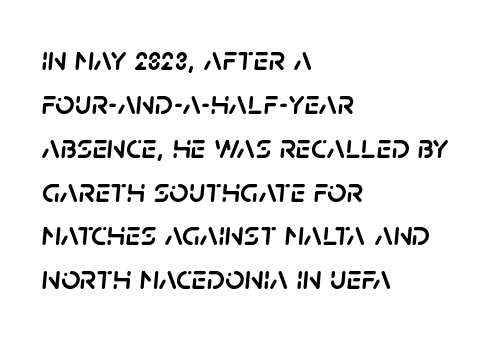
The image shows 34 px text type, italic (leaning right); set left-aligned, normal line spacing (1.29x), normal letter spacing, not underlined; low stroke contrast and a large x-height.
